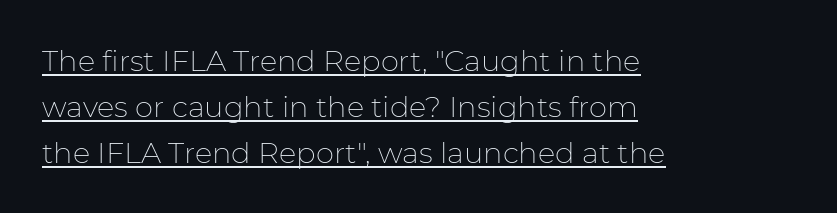
The image shows 29 px thin sans-serif type, upright; set left-aligned, normal line spacing (1.58x), normal letter spacing, underlined; low stroke contrast and a medium x-height.
